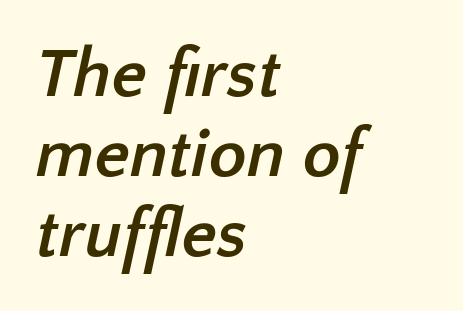
{"serif": "no", "bold": "yes", "weight": "semibold", "width": "normal", "stroke_contrast": "low", "x_height": "medium", "monospaced": "no", "underline": "no", "align": "left", "line_spacing": "tight", "line_spacing_ratio": 1.14, "letter_spacing": "normal", "letter_spacing_em": 0.0, "glyph_px": 70}
